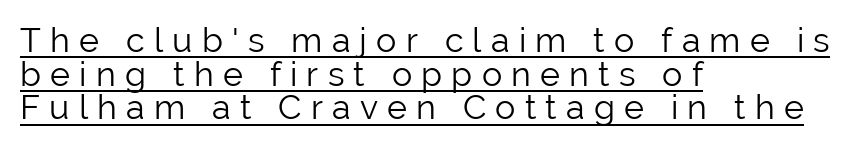
{"serif": "no", "italic": "no", "bold": "no", "weight": "light", "width": "normal", "stroke_contrast": "low", "x_height": "medium", "monospaced": "no", "underline": "yes", "align": "left", "line_spacing": "tight", "line_spacing_ratio": 0.99, "letter_spacing": "wide", "letter_spacing_em": 0.27, "glyph_px": 34}
